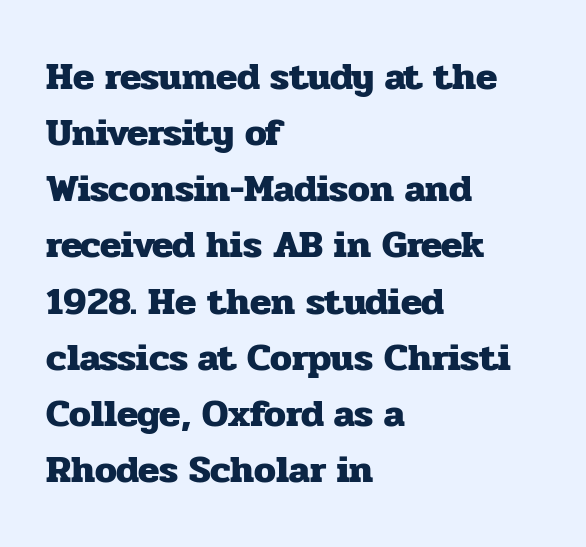
{"serif": "yes", "italic": "no", "bold": "yes", "weight": "heavy", "width": "normal", "stroke_contrast": "low", "x_height": "medium", "monospaced": "no", "underline": "no", "align": "left", "line_spacing": "normal", "line_spacing_ratio": 1.44, "letter_spacing": "normal", "letter_spacing_em": 0.0, "glyph_px": 39}
